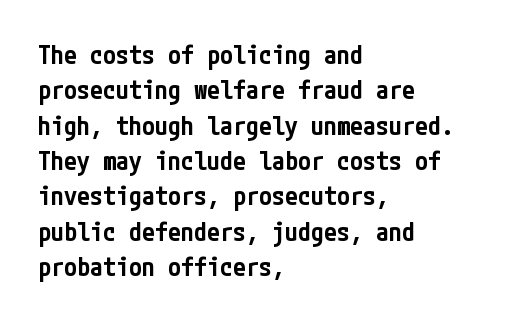
The image shows 26 px text type, upright; set left-aligned, normal line spacing (1.36x), normal letter spacing, not underlined.
